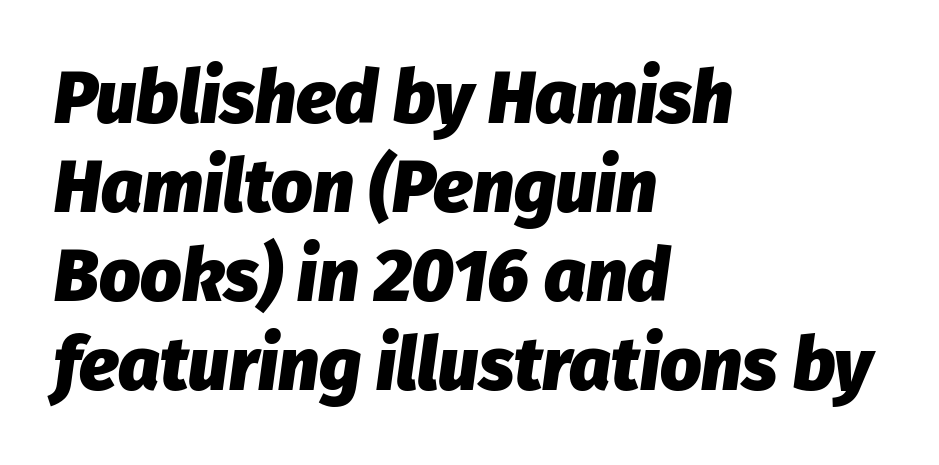
Q: Is the text bold? A: Yes.
Q: Is the text italic (slanted)? A: Yes, it leans right by about 8 degrees.
Q: Is the text underlined? A: No.
Q: How is the paragraph aligned? A: Left-aligned.
Q: Is the spacing between letters normal or unusually wide? A: Normal.
Q: Width (condensed, normal, or wide)? A: Normal.
Q: Stroke contrast? A: Low.
Q: x-height? A: Medium.
Q: Monospaced? A: No.
